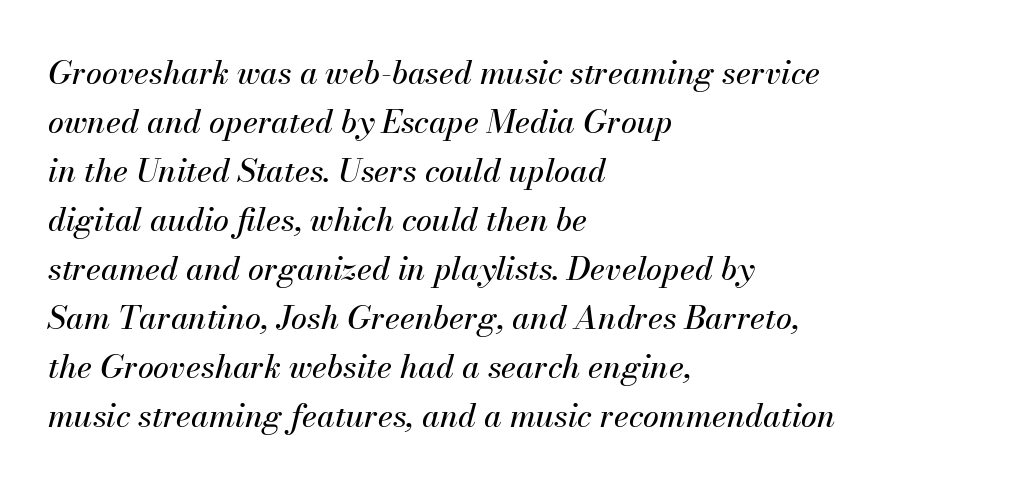
{"italic": "yes", "lean": "right", "slant_degrees": 13, "width": "normal", "stroke_contrast": "medium", "x_height": "small", "monospaced": "no", "underline": "no", "align": "left", "line_spacing": "normal", "line_spacing_ratio": 1.53, "letter_spacing": "normal", "letter_spacing_em": 0.0, "glyph_px": 32}
